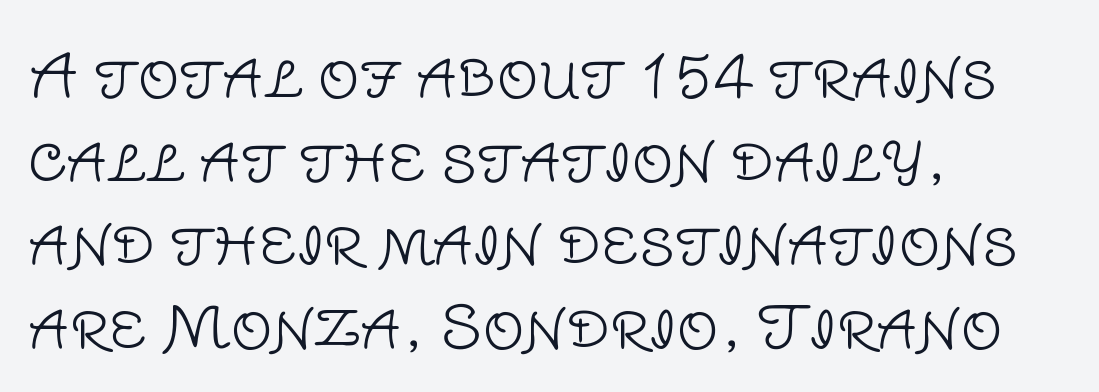
Q: Is the text bold? A: No.
Q: Is the text italic (slanted)? A: Yes.
Q: Is the typeface a serif or a sans-serif typeface? A: Sans-serif.
Q: Is the text underlined? A: No.
Q: How is the paragraph aligned? A: Left-aligned.
Q: Is the spacing between letters normal or unusually wide? A: Normal.
Q: Is the spacing between lines tight, normal or loose? A: Normal.
Q: Width (condensed, normal, or wide)? A: Normal.
Q: Stroke contrast? A: Low.
Q: x-height? A: Large.
Q: Monospaced? A: No.
